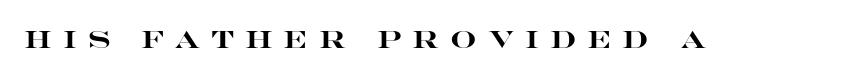
Q: Is the text bold? A: Yes.
Q: Is the text italic (slanted)? A: No, it is upright.
Q: Is the text underlined? A: No.
Q: Is the spacing between letters normal or unusually wide? A: Unusually wide.
